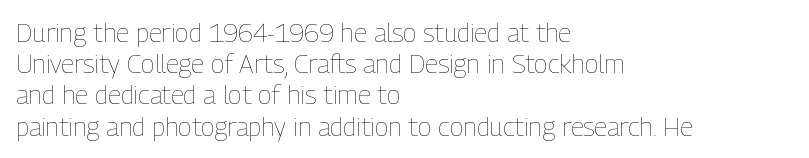
The image shows 26 px text type, upright; set left-aligned, line spacing 1.2x, normal letter spacing, not underlined.
